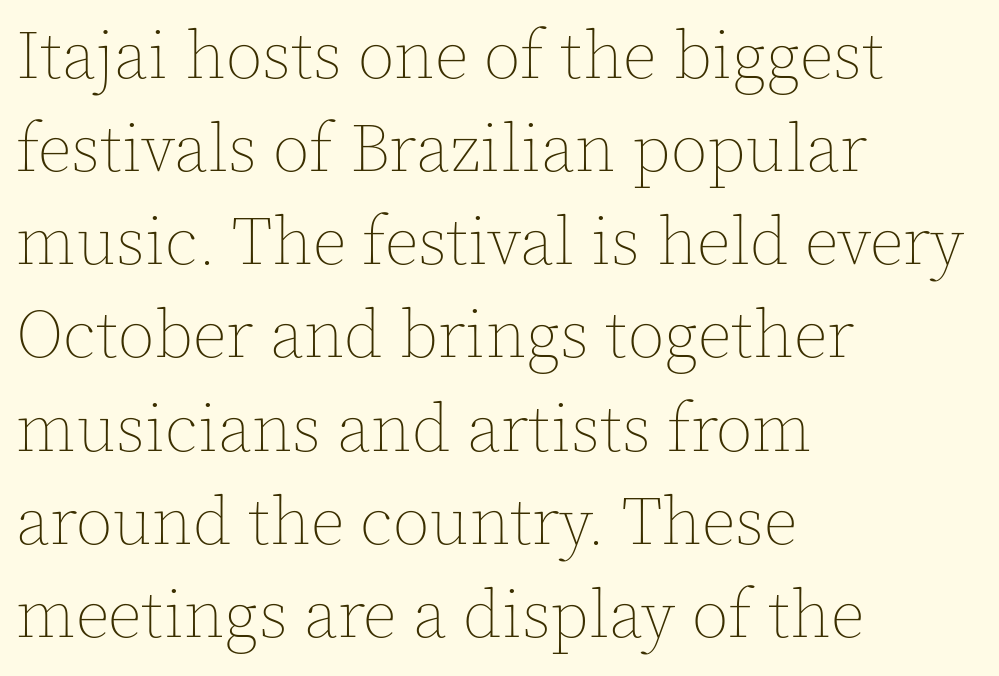
{"italic": "no", "bold": "no", "weight": "thin", "width": "normal", "x_height": "medium", "monospaced": "no", "underline": "no", "align": "left", "line_spacing": "normal", "line_spacing_ratio": 1.39, "letter_spacing": "normal", "letter_spacing_em": 0.0, "glyph_px": 67}
